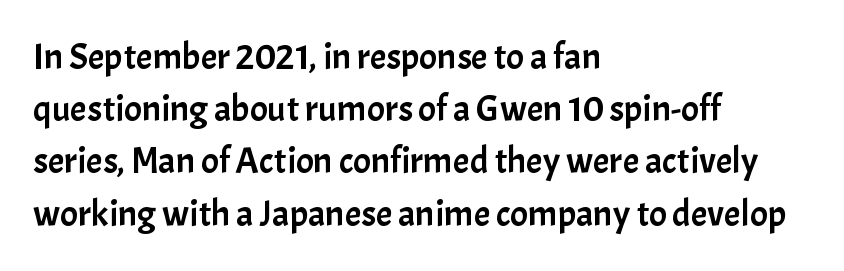
The letters advance in unequal steps, a hallmark of proportional type. Letterform terminals end flat and unadorned throughout the passage. Underlining? Definitely not there. This sample uses an upright cut, with every glyph sitting square on the baseline. Characters follow at the spacing the type designer built in.
